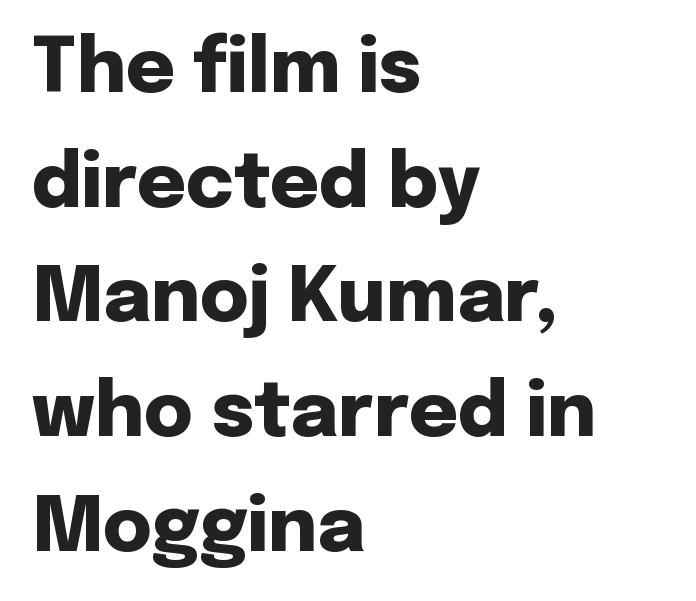
{"serif": "no", "italic": "no", "bold": "yes", "weight": "heavy", "width": "normal", "stroke_contrast": "low", "x_height": "medium", "monospaced": "no", "underline": "no", "align": "left", "line_spacing": "normal", "line_spacing_ratio": 1.53, "letter_spacing": "normal", "letter_spacing_em": 0.0, "glyph_px": 75}
